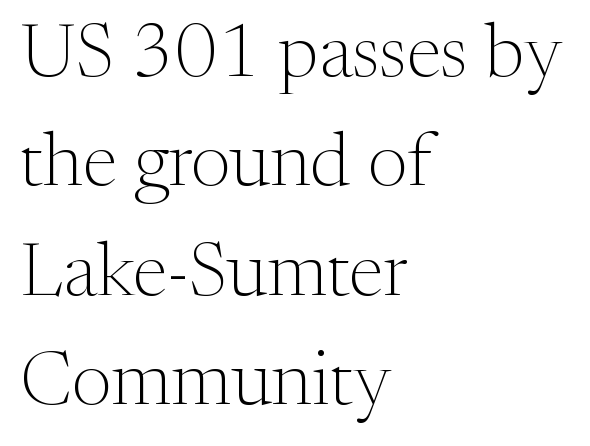
Ink coverage per letter is moderate at most. Regular leading. Quick note: not italic, upright. If you drew a ruler down the left edge, every line would touch it. The face used here is proportionally spaced, like ordinary book or web type. Classification — serif.
